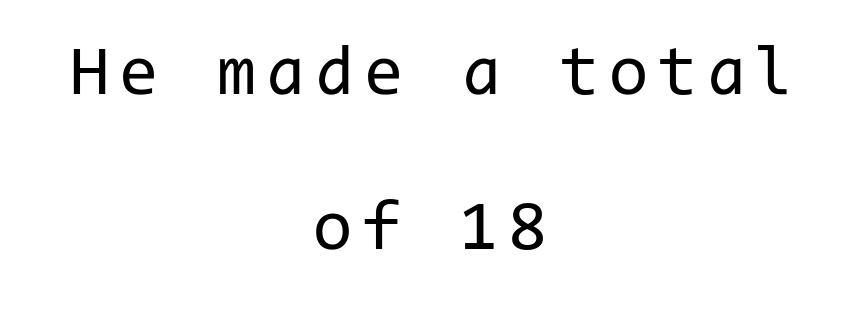
The image shows 71 px regular-weight sans-serif type, upright, monospaced; set centered, loose line spacing (2.18x), not underlined; low stroke contrast and a medium x-height.
